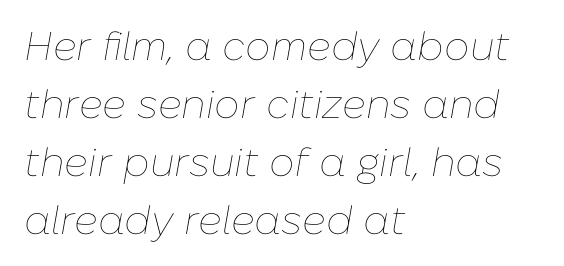
Q: Is the text bold? A: No.
Q: Is the text italic (slanted)? A: Yes, it leans right by about 10 degrees.
Q: Is the text underlined? A: No.
Q: How is the paragraph aligned? A: Left-aligned.
Q: Is the spacing between letters normal or unusually wide? A: Normal.
Q: Is the spacing between lines tight, normal or loose? A: Normal.
Q: Width (condensed, normal, or wide)? A: Normal.
Q: Stroke contrast? A: Low.
Q: x-height? A: Medium.
Q: Monospaced? A: No.
